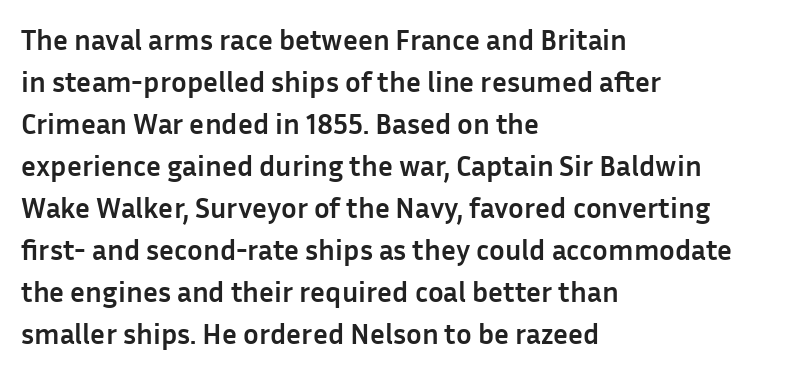
Q: Is the text bold? A: Yes.
Q: Is the text italic (slanted)? A: No, it is upright.
Q: Is the typeface a serif or a sans-serif typeface? A: Sans-serif.
Q: Is the text underlined? A: No.
Q: How is the paragraph aligned? A: Left-aligned.
Q: Is the spacing between letters normal or unusually wide? A: Normal.
Q: Is the spacing between lines tight, normal or loose? A: Normal.
Q: Width (condensed, normal, or wide)? A: Normal.
Q: Stroke contrast? A: Low.
Q: x-height? A: Medium.
Q: Monospaced? A: No.
